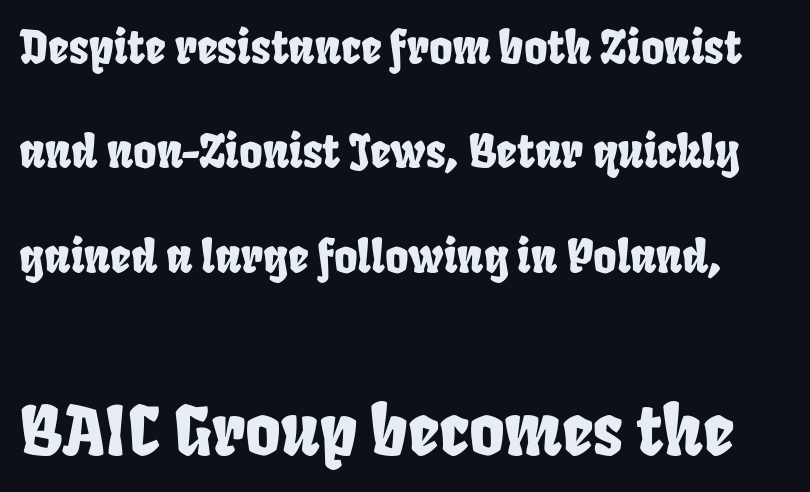
The image shows 68 px condensed sans-serif type; set loose line spacing (2.32x), normal letter spacing, not underlined; the second (bottom) block is 1.51x larger; low stroke contrast and a large x-height.
